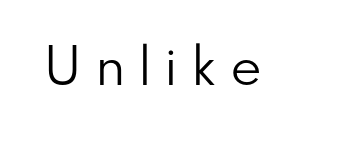
{"serif": "no", "italic": "no", "bold": "no", "weight": "regular", "width": "normal", "stroke_contrast": "low", "x_height": "small", "monospaced": "no", "underline": "no", "letter_spacing": "wide", "letter_spacing_em": 0.26, "glyph_px": 48}
